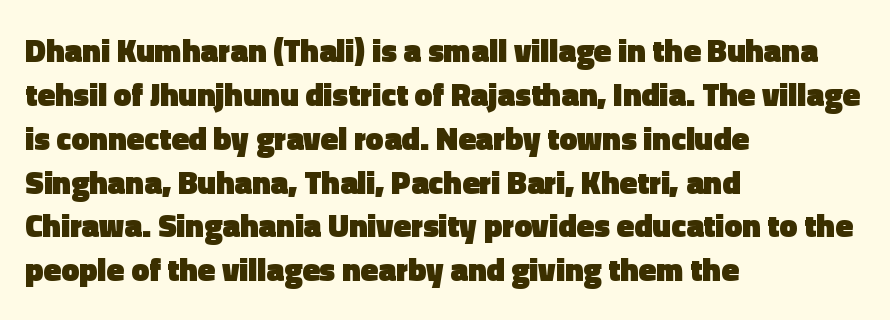
The image shows 32 px heavy sans-serif type, upright; set left-aligned, normal line spacing (1.37x), normal letter spacing, not underlined; a medium x-height.
